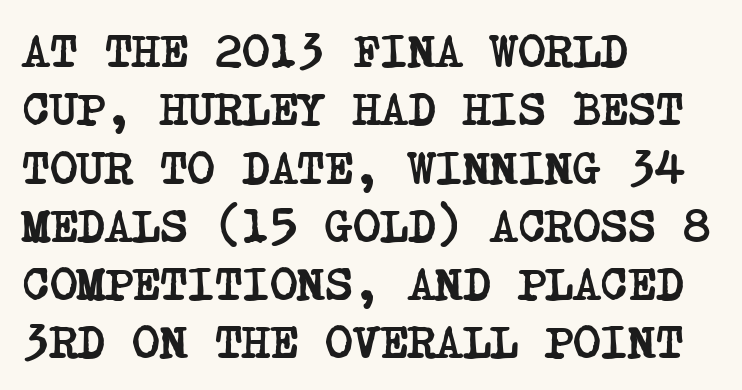
This rendering leaves character spacing at its baseline value. The sample has been set heavy, in full bold. Letters rest on an invisible, unmarked baseline. Note: serifs present on the glyphs. The rag falls on the right side of this text block.
